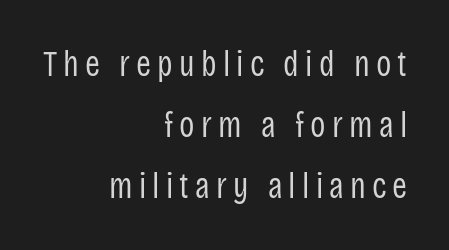
The image shows 36 px regular-weight, condensed sans-serif type, upright; set right-aligned, normal line spacing (1.69x), not underlined; low stroke contrast and a large x-height.
